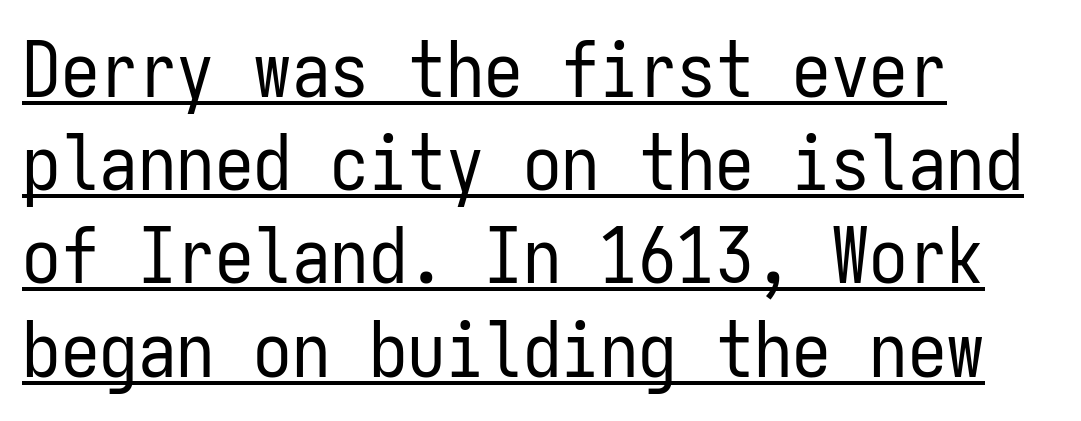
The face looks like a standard text weight, possibly lighter. No feet cap the strokes, marking this as sans-serif type. Spacing between characters is what you'd get straight out of the box. The rag falls on the right side of this text block. You could count columns in this text — the font is strictly monospaced.
